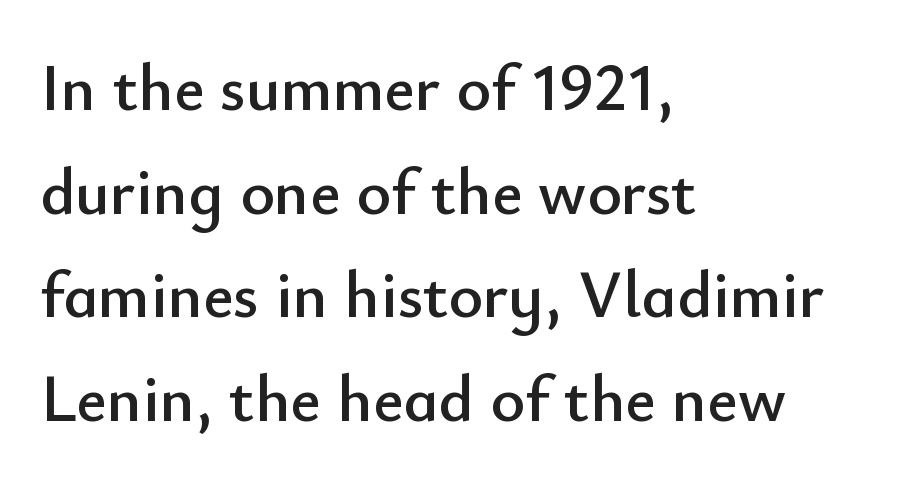
If you drew a ruler down the left edge, every line would touch it. If you drew a line through each stem, it would be perfectly vertical. A normal amount of white space separates one row of letters from the next. Tracking here is standard; glyphs follow each other at the usual distance. Is this a fixed-width face? No — the glyphs have proportional, varying widths.
